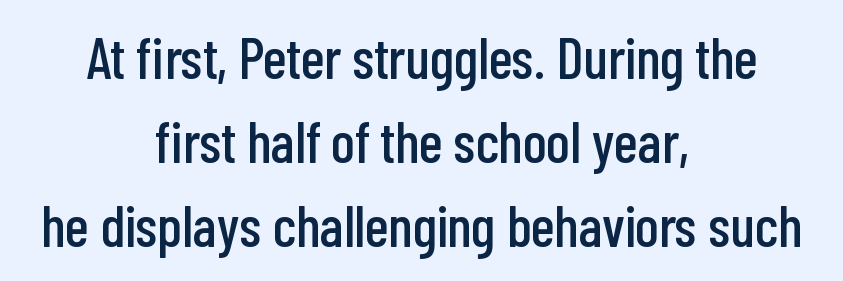
Check the space under the baseline: it is left empty. Tracking here is standard; glyphs follow each other at the usual distance. Nothing sits at the stroke ends, so this counts as sans-serif. One glance says typical: line gaps are just what's usual. Note the varied advance widths — an 'i' is clearly narrower than an 'm'.
